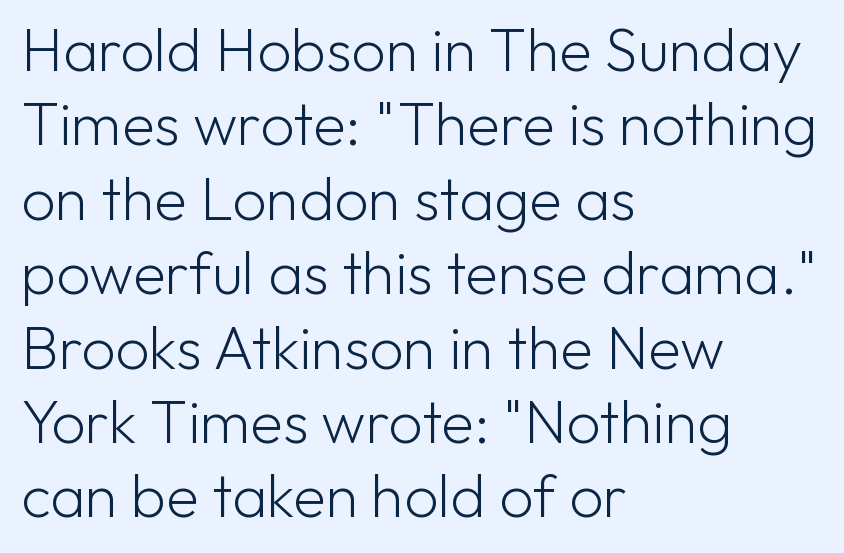
Q: Is the text bold? A: No.
Q: Is the text italic (slanted)? A: No, it is upright.
Q: Is the typeface a serif or a sans-serif typeface? A: Sans-serif.
Q: Is the text underlined? A: No.
Q: How is the paragraph aligned? A: Left-aligned.
Q: Is the spacing between letters normal or unusually wide? A: Normal.
Q: Width (condensed, normal, or wide)? A: Normal.
Q: Stroke contrast? A: Low.
Q: x-height? A: Medium.
Q: Monospaced? A: No.
